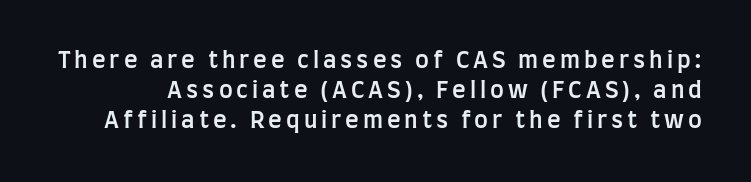
Q: Is the text bold? A: Semi-bold.
Q: Is the text italic (slanted)? A: No, it is upright.
Q: Is the text underlined? A: No.
Q: Is the spacing between lines tight, normal or loose? A: Normal.
